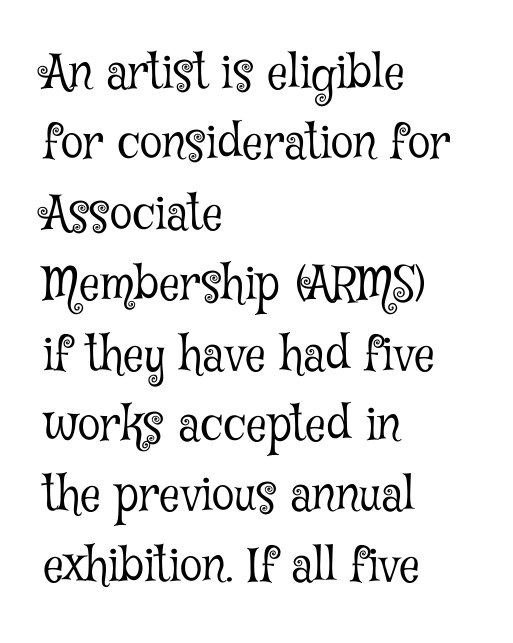
Q: Is the text bold? A: No.
Q: Is the text italic (slanted)? A: No, it is upright.
Q: Is the typeface a serif or a sans-serif typeface? A: Serif.
Q: Is the text underlined? A: No.
Q: How is the paragraph aligned? A: Left-aligned.
Q: Is the spacing between letters normal or unusually wide? A: Normal.
Q: Is the spacing between lines tight, normal or loose? A: Normal.
Q: Width (condensed, normal, or wide)? A: Condensed.
Q: Stroke contrast? A: Low.
Q: x-height? A: Medium.
Q: Monospaced? A: No.
